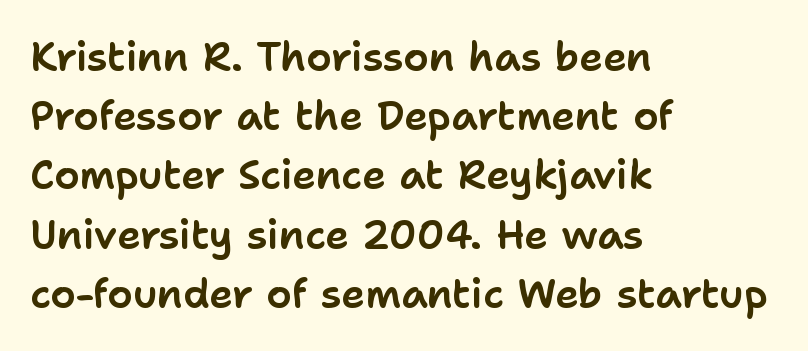
Q: Is the text italic (slanted)? A: No, it is upright.
Q: Is the typeface a serif or a sans-serif typeface? A: Sans-serif.
Q: Is the text underlined? A: No.
Q: How is the paragraph aligned? A: Left-aligned.
Q: Is the spacing between letters normal or unusually wide? A: Normal.
Q: Is the spacing between lines tight, normal or loose? A: Normal.
Q: Width (condensed, normal, or wide)? A: Normal.
Q: Stroke contrast? A: Low.
Q: x-height? A: Medium.
Q: Monospaced? A: No.
